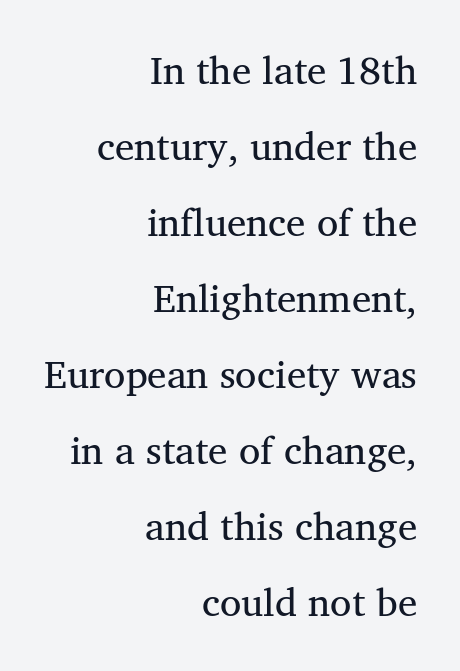
A typesetter would label this face a serif. Does extra space separate the letters? No, they use regular spacing. These lines stand farther apart than default settings would place them. The face used here is proportionally spaced, like ordinary book or web type. The setting favours the right margin, as signatures and pull-quotes sometimes do.
